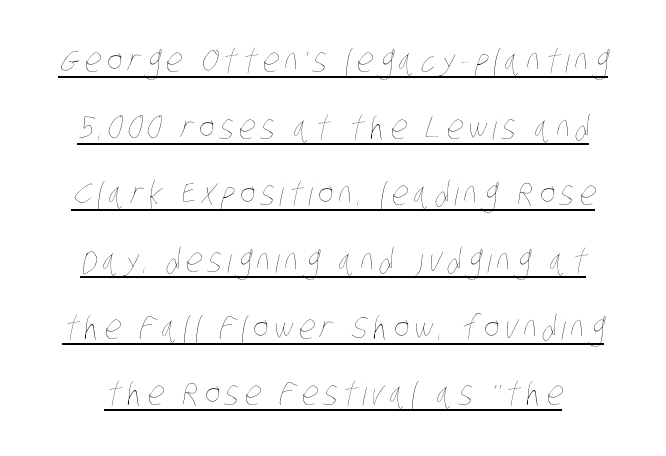
The image shows 33 px thin, condensed type; set loose line spacing (2.02x), underlined; low stroke contrast and a large x-height.
